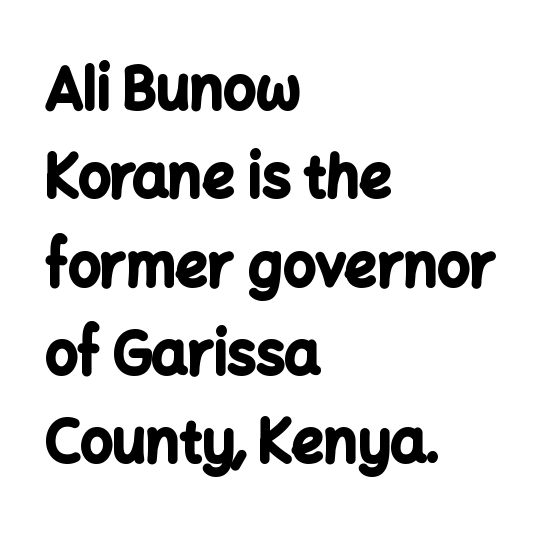
Q: Is the text bold? A: Yes.
Q: Is the text italic (slanted)? A: No, it is upright.
Q: Is the typeface a serif or a sans-serif typeface? A: Sans-serif.
Q: Is the text underlined? A: No.
Q: How is the paragraph aligned? A: Left-aligned.
Q: Is the spacing between letters normal or unusually wide? A: Normal.
Q: Is the spacing between lines tight, normal or loose? A: Normal.
Q: Width (condensed, normal, or wide)? A: Normal.
Q: Stroke contrast? A: Low.
Q: x-height? A: Medium.
Q: Monospaced? A: No.
